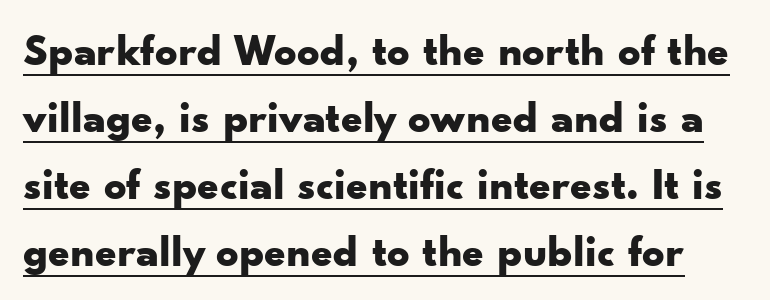
{"serif": "no", "italic": "no", "bold": "yes", "weight": "bold", "width": "wide", "stroke_contrast": "low", "x_height": "small", "monospaced": "no", "underline": "yes", "line_spacing": "normal", "line_spacing_ratio": 1.52, "letter_spacing": "normal", "letter_spacing_em": 0.0, "glyph_px": 44}
